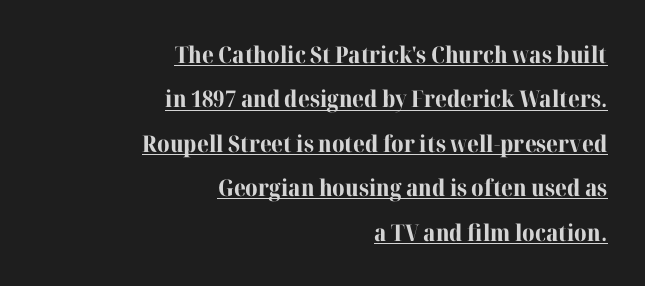
{"italic": "no", "bold": "yes", "underline": "yes", "align": "right", "line_spacing": "loose", "line_spacing_ratio": 1.93, "letter_spacing": "normal", "letter_spacing_em": 0.0, "glyph_px": 23}
